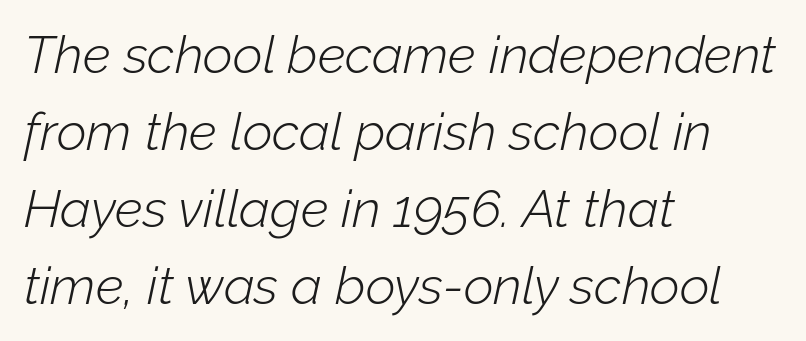
Q: Is the text bold? A: No.
Q: Is the text italic (slanted)? A: Yes, it leans right by about 12 degrees.
Q: Is the text underlined? A: No.
Q: How is the paragraph aligned? A: Left-aligned.
Q: Is the spacing between letters normal or unusually wide? A: Normal.
Q: Is the spacing between lines tight, normal or loose? A: Normal.
Q: Width (condensed, normal, or wide)? A: Normal.
Q: Stroke contrast? A: Low.
Q: x-height? A: Medium.
Q: Monospaced? A: No.
